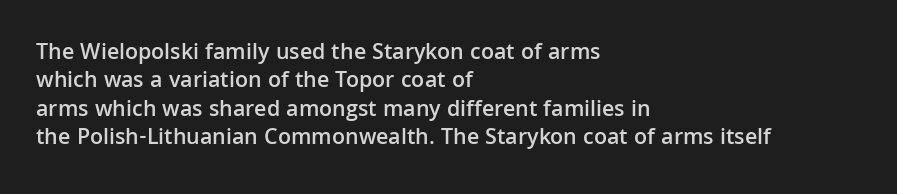
{"italic": "no", "bold": "semi", "underline": "no", "align": "left", "line_spacing_ratio": 1.23, "letter_spacing": "normal", "letter_spacing_em": 0.0, "glyph_px": 23}
